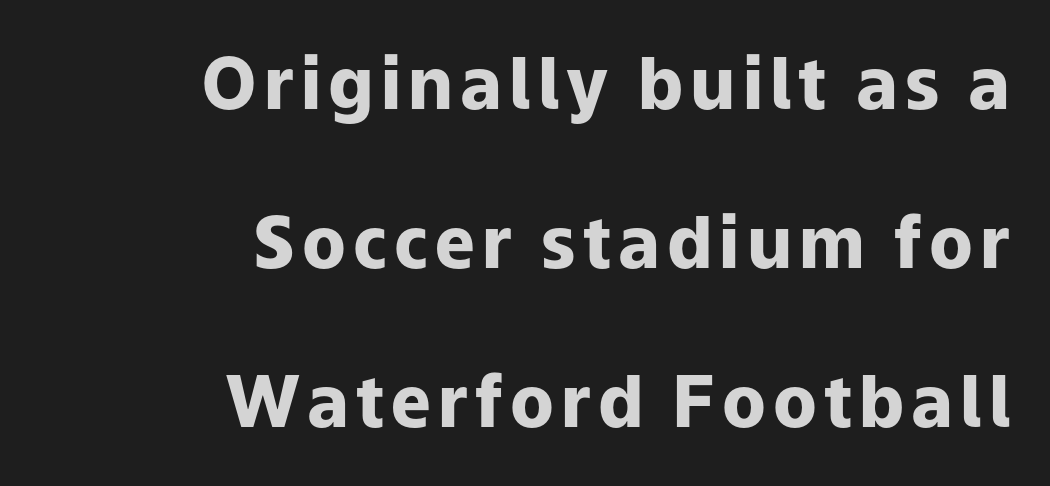
{"serif": "no", "italic": "no", "bold": "yes", "weight": "heavy", "width": "normal", "stroke_contrast": "low", "x_height": "medium", "monospaced": "no", "underline": "no", "align": "right", "line_spacing": "loose", "line_spacing_ratio": 2.24, "glyph_px": 71}
